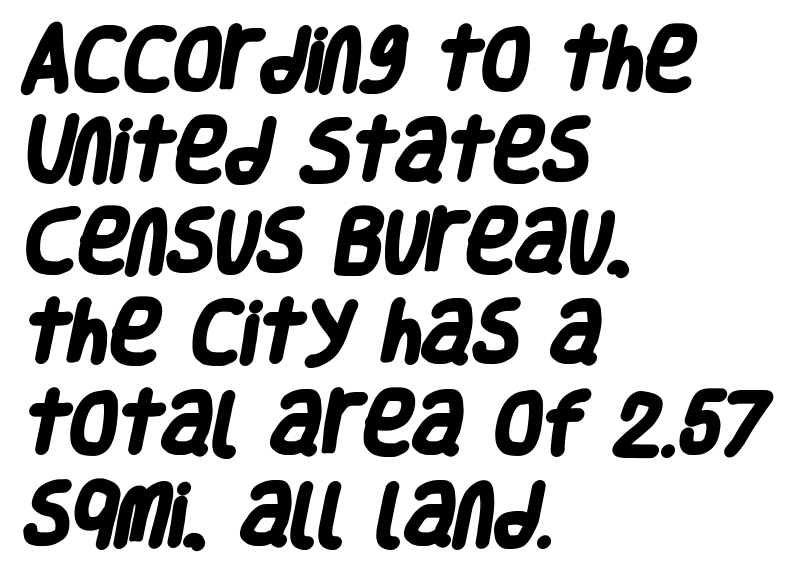
The image shows 69 px heavy, condensed sans-serif type; set left-aligned, normal line spacing (1.32x), normal letter spacing, not underlined; low stroke contrast and a large x-height.
